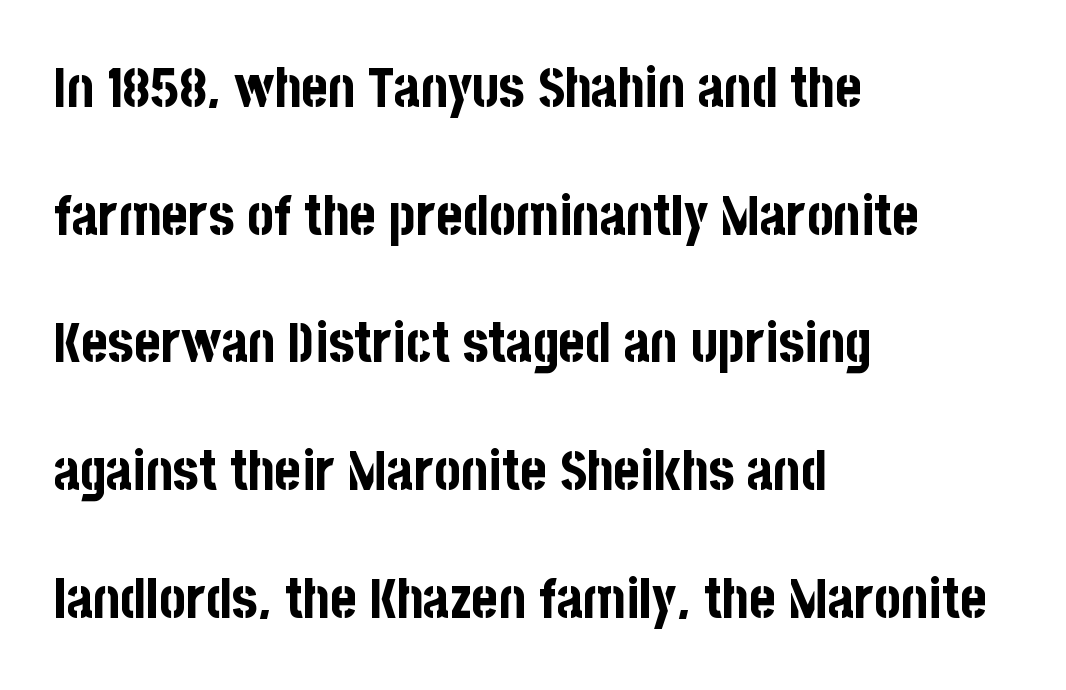
The image shows 56 px bold, condensed sans-serif type, upright; set left-aligned, loose line spacing (2.28x), normal letter spacing, not underlined; low stroke contrast and a large x-height.
